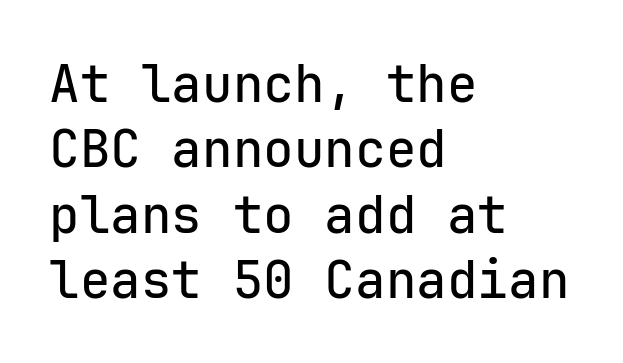
{"serif": "no", "italic": "no", "width": "normal", "stroke_contrast": "low", "x_height": "medium", "monospaced": "yes", "underline": "no", "align": "left", "line_spacing": "normal", "line_spacing_ratio": 1.28, "letter_spacing": "normal", "letter_spacing_em": 0.0, "glyph_px": 51}
